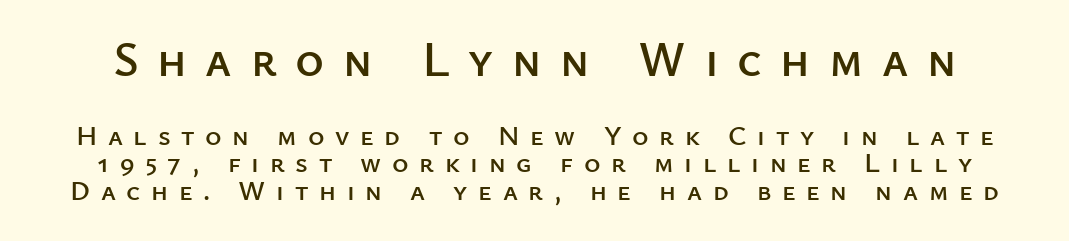
The image shows 49 px sans-serif type, upright; set tight line spacing (0.99x), unusually wide letter spacing (+0.38 em), not underlined; the first (top) block is 1.75x larger; low stroke contrast and a medium x-height.
